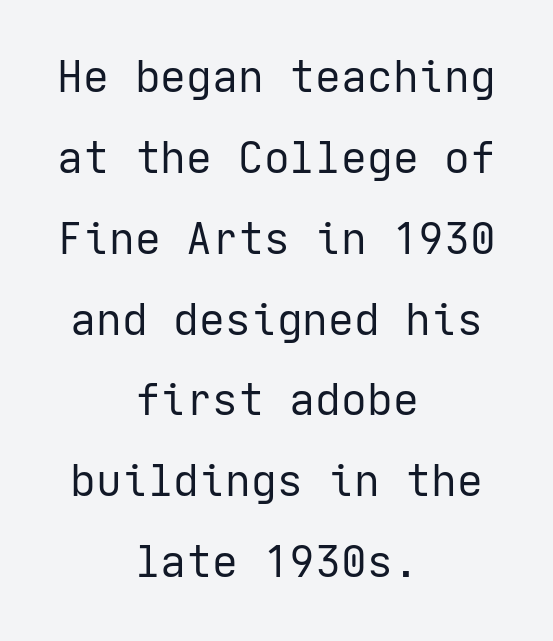
The image shows 43 px regular-weight sans-serif type, upright; set centered, line spacing 1.88x, normal letter spacing, not underlined; low stroke contrast and a medium x-height.
